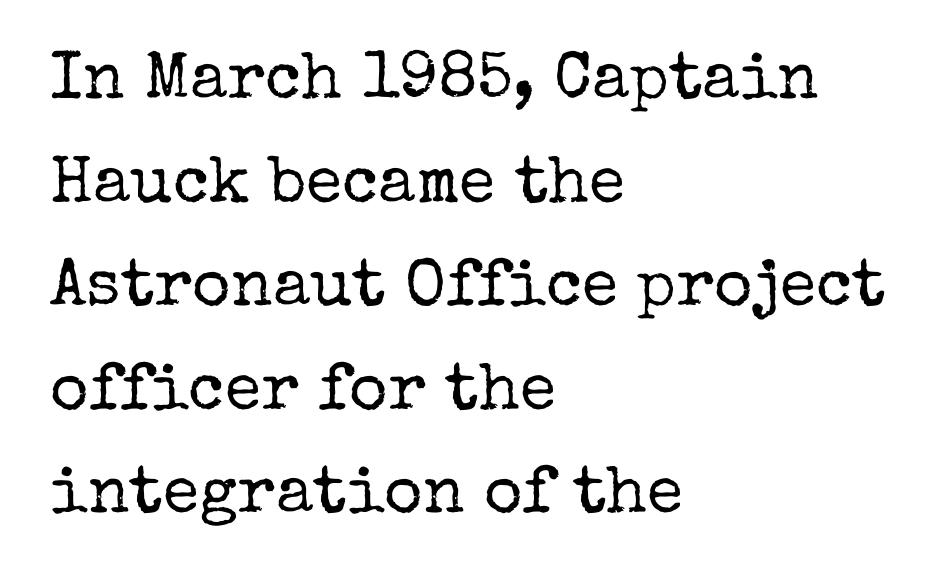
The image shows 66 px regular-weight serif type, upright; set left-aligned, normal line spacing (1.57x), normal letter spacing, not underlined; low stroke contrast and a medium x-height.
